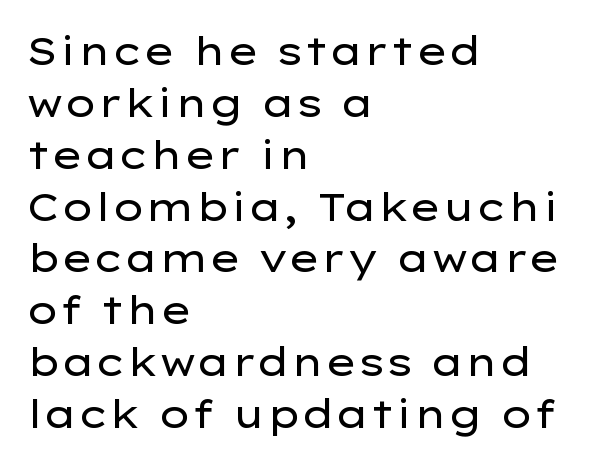
{"serif": "no", "italic": "no", "bold": "no", "weight": "regular", "width": "wide", "stroke_contrast": "low", "x_height": "medium", "monospaced": "no", "underline": "no", "align": "left", "line_spacing": "normal", "line_spacing_ratio": 1.33, "letter_spacing": "normal", "letter_spacing_em": 0.0, "glyph_px": 39}
